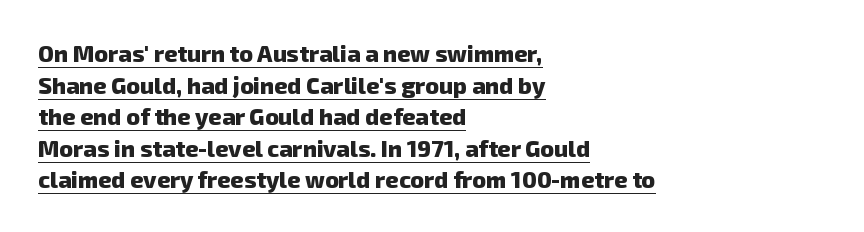
{"bold": "yes", "underline": "yes", "align": "left", "line_spacing": "normal", "line_spacing_ratio": 1.37, "letter_spacing": "normal", "letter_spacing_em": 0.0, "glyph_px": 23}
